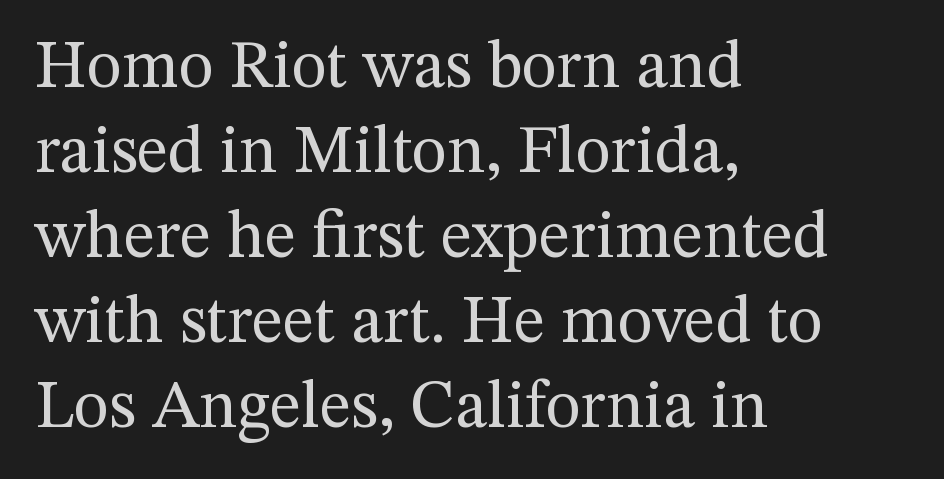
The image shows 67 px regular-weight serif type, upright; set left-aligned, normal line spacing (1.27x), normal letter spacing, not underlined; medium stroke contrast and a medium x-height.
